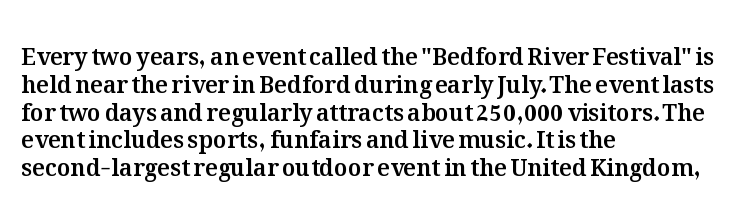
{"italic": "no", "underline": "no", "align": "left", "line_spacing_ratio": 1.21, "letter_spacing": "normal", "letter_spacing_em": 0.0, "glyph_px": 23}
